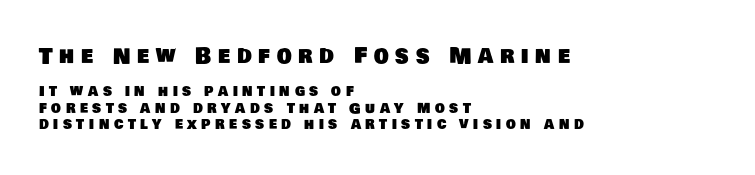
Q: Is the text underlined? A: No.
Q: How is the paragraph aligned? A: Left-aligned.
Q: Is the spacing between letters normal or unusually wide? A: Unusually wide.
Q: Which block of text is set in a larger size, the first (top) or the second (bottom)? A: The first (top) one.
